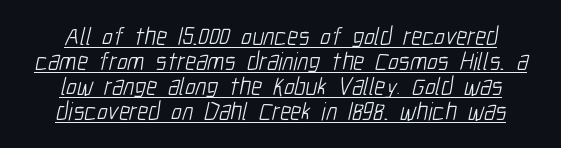
The image shows 25 px text type; set tight line spacing (1.0x), normal letter spacing, underlined.
